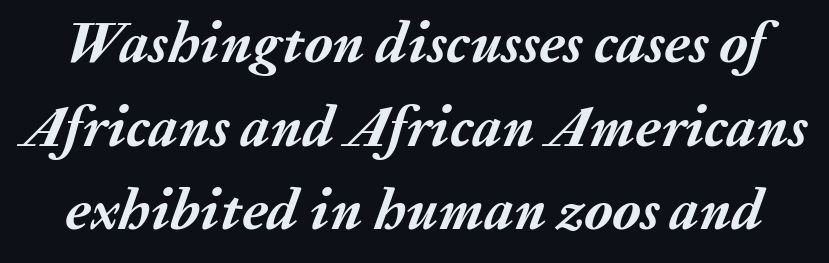
The image shows 58 px semibold type, italic (leaning right); set normal line spacing (1.44x), normal letter spacing, not underlined; medium stroke contrast and a medium x-height.
